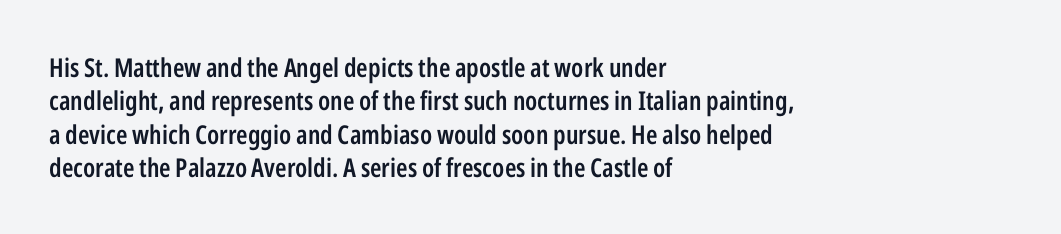
Q: Is the text bold? A: Semi-bold.
Q: Is the text italic (slanted)? A: No, it is upright.
Q: Is the text underlined? A: No.
Q: How is the paragraph aligned? A: Left-aligned.
Q: Is the spacing between letters normal or unusually wide? A: Normal.
Q: Is the spacing between lines tight, normal or loose? A: Normal.
